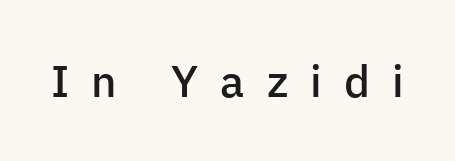
{"serif": "no", "italic": "no", "bold": "semi", "weight": "semibold", "width": "normal", "stroke_contrast": "low", "x_height": "medium", "monospaced": "no", "underline": "no", "letter_spacing": "wide", "letter_spacing_em": 0.5, "glyph_px": 44}
